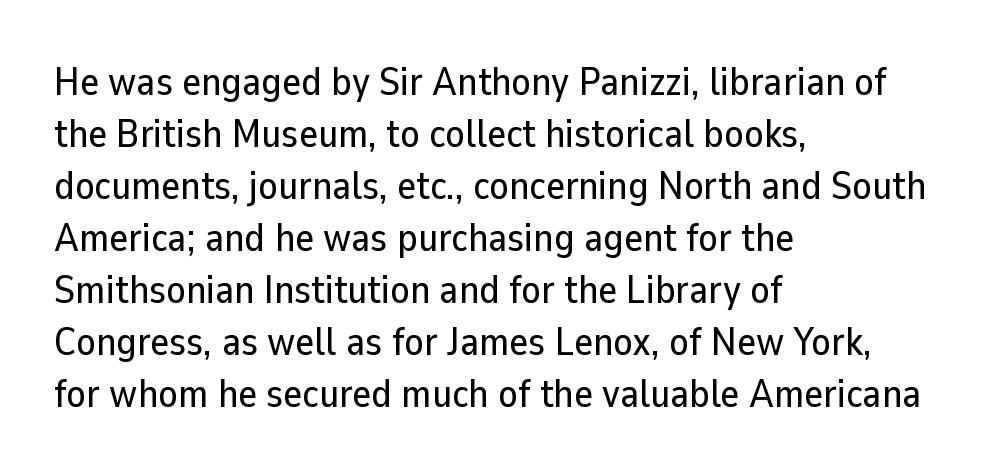
The image shows 40 px sans-serif type, upright; set left-aligned, normal line spacing (1.3x), normal letter spacing, not underlined; low stroke contrast and a medium x-height.
